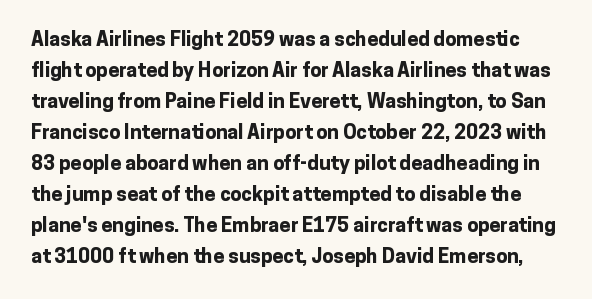
{"italic": "no", "bold": "yes", "underline": "no", "line_spacing": "normal", "line_spacing_ratio": 1.55, "letter_spacing": "normal", "letter_spacing_em": 0.0, "glyph_px": 20}
